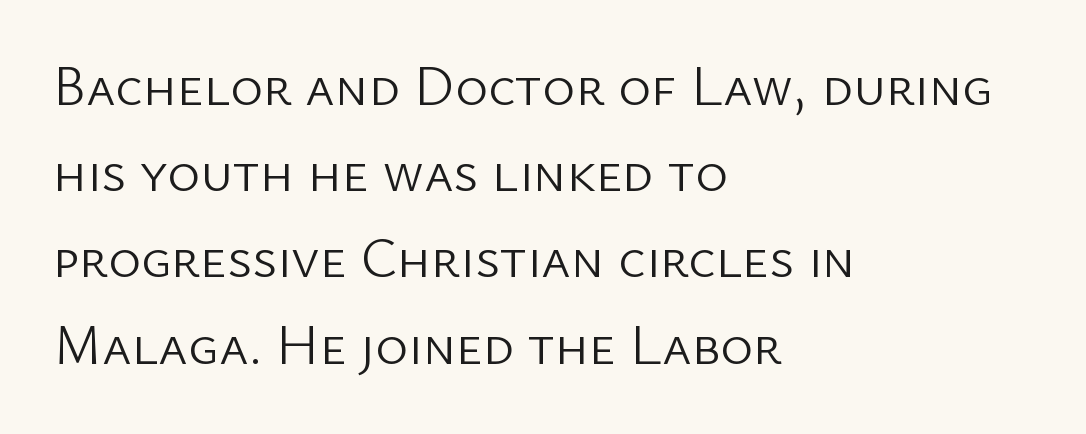
The image shows 56 px light sans-serif type, upright; set left-aligned, normal line spacing (1.54x), normal letter spacing, not underlined; low stroke contrast and a medium x-height.
